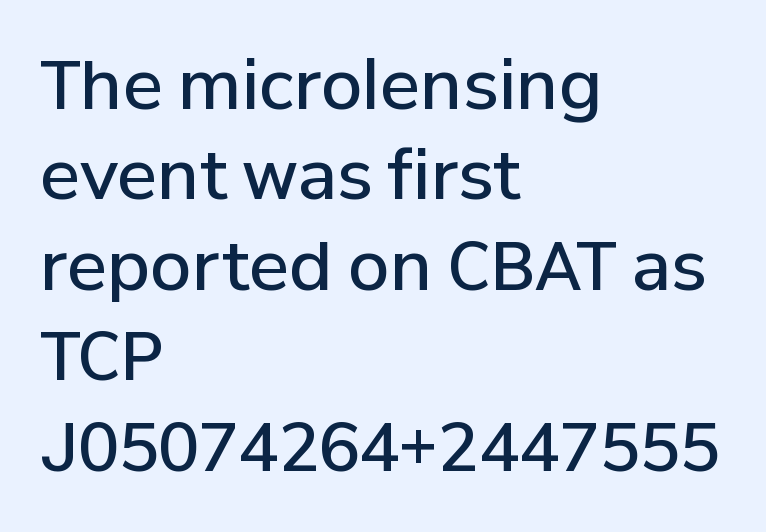
{"serif": "no", "italic": "no", "bold": "semi", "weight": "semibold", "width": "normal", "stroke_contrast": "low", "x_height": "medium", "monospaced": "no", "underline": "no", "align": "left", "line_spacing": "normal", "line_spacing_ratio": 1.35, "letter_spacing": "normal", "letter_spacing_em": 0.0, "glyph_px": 67}
